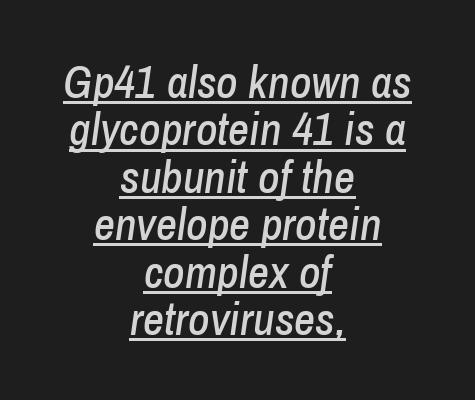
A typographer would call this underscored text. A typesetter would call this proportional, since set widths differ per character. Letter spacing: default. It's the slanting kind of type. Honestly, the rows look squashed on top of each other. Line starts and ends both wander, symmetrically.
